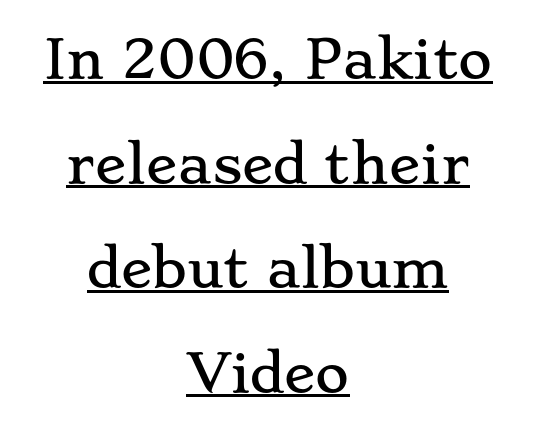
{"serif": "yes", "italic": "no", "width": "wide", "stroke_contrast": "low", "x_height": "small", "monospaced": "no", "underline": "yes", "align": "center", "line_spacing": "loose", "line_spacing_ratio": 2.01, "letter_spacing": "normal", "letter_spacing_em": 0.0, "glyph_px": 52}
